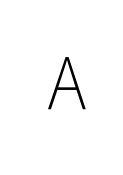
Q: Is the text bold? A: No.
Q: Is the text italic (slanted)? A: No, it is upright.
Q: Is the typeface a serif or a sans-serif typeface? A: Sans-serif.
Q: Is the text underlined? A: No.
Q: Width (condensed, normal, or wide)? A: Condensed.
Q: Stroke contrast? A: Low.
Q: x-height? A: Medium.
Q: Monospaced? A: No.
